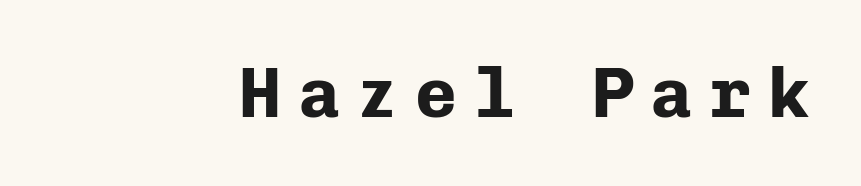
{"serif": "no", "italic": "no", "bold": "yes", "weight": "bold", "width": "normal", "stroke_contrast": "low", "x_height": "medium", "monospaced": "yes", "underline": "no", "letter_spacing": "wide", "letter_spacing_em": 0.24, "glyph_px": 70}
